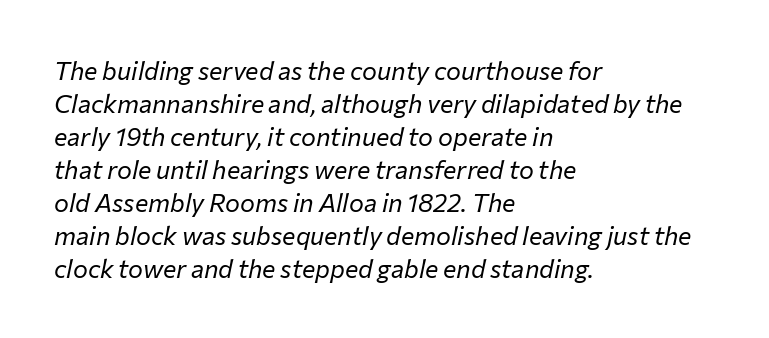
Line beginnings align vertically; line endings do not. Nobody touched the tracking dial on this one. Quick note: italic. Decoration check: the copy has no underline. A light-to-regular cut is what we see here. The rows are spaced the way most documents space them.
